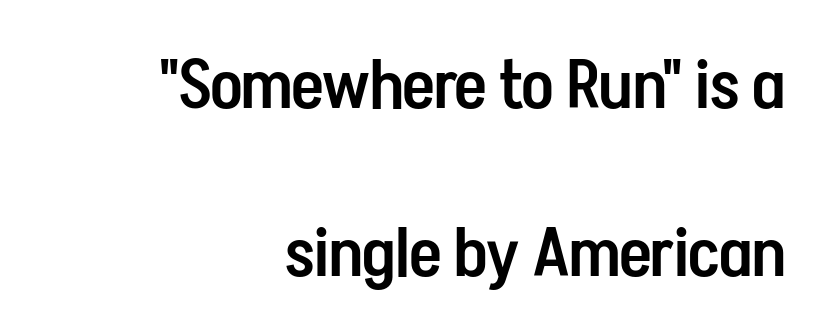
{"serif": "no", "italic": "no", "bold": "semi", "weight": "semibold", "width": "condensed", "stroke_contrast": "low", "x_height": "medium", "monospaced": "no", "underline": "no", "align": "right", "line_spacing": "loose", "line_spacing_ratio": 2.44, "letter_spacing": "normal", "letter_spacing_em": 0.0, "glyph_px": 69}
